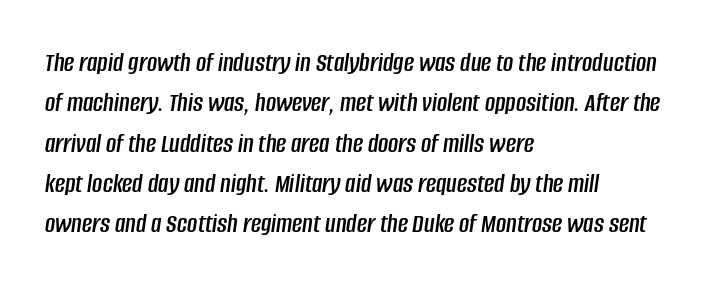
Q: Is the text italic (slanted)? A: Yes, it leans right by about 8 degrees.
Q: Is the text underlined? A: No.
Q: How is the paragraph aligned? A: Left-aligned.
Q: Is the spacing between letters normal or unusually wide? A: Normal.
Q: Is the spacing between lines tight, normal or loose? A: Normal.
Q: Width (condensed, normal, or wide)? A: Condensed.
Q: Stroke contrast? A: Low.
Q: x-height? A: Large.
Q: Monospaced? A: No.
